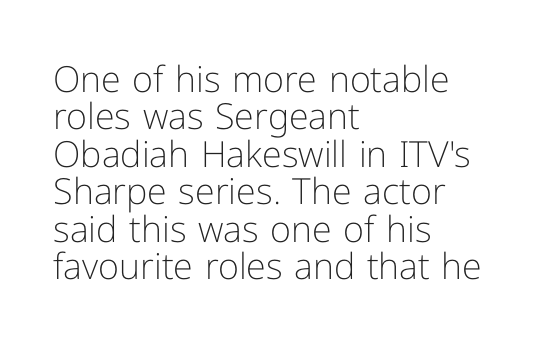
The words here are not underlined. A typesetter would call this leading minimal, almost set solid. If you drew a ruler down the left edge, every line would touch it. Note the varied advance widths — an 'i' is clearly narrower than an 'm'. Nothing heavy about these letters — not bold at all. The rendering shows plain stroke endings on the letterforms — a sans-serif design.
